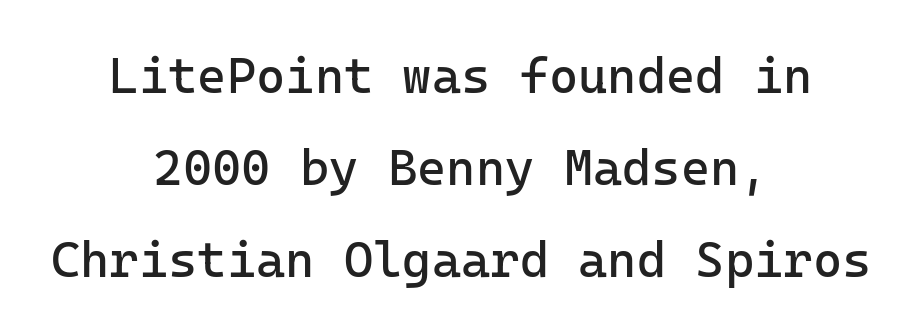
{"serif": "no", "italic": "no", "bold": "no", "weight": "regular", "width": "normal", "stroke_contrast": "low", "x_height": "medium", "underline": "no", "align": "center", "line_spacing_ratio": 1.84, "letter_spacing": "normal", "letter_spacing_em": 0.0, "glyph_px": 50}
